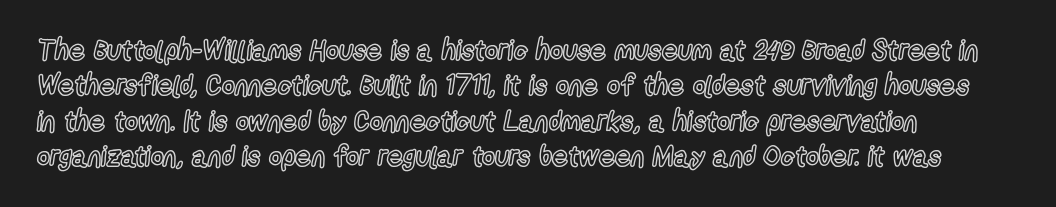
{"width": "condensed", "x_height": "medium", "monospaced": "no", "underline": "no", "align": "left", "line_spacing": "normal", "line_spacing_ratio": 1.26, "letter_spacing": "normal", "letter_spacing_em": 0.0, "glyph_px": 28}
